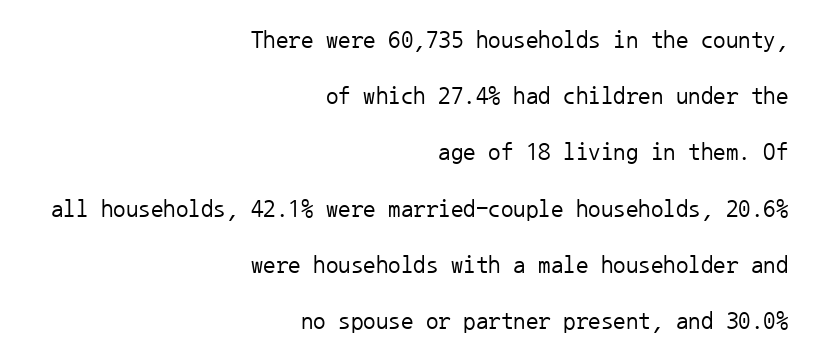
Horizontal alignment here is rightward, an uncommon choice for prose. Heft: none added — not bold. Does extra space separate the letters? No, they use regular spacing. Quick note: underline off. Baseline-to-baseline distance is far greater than the letter height.
